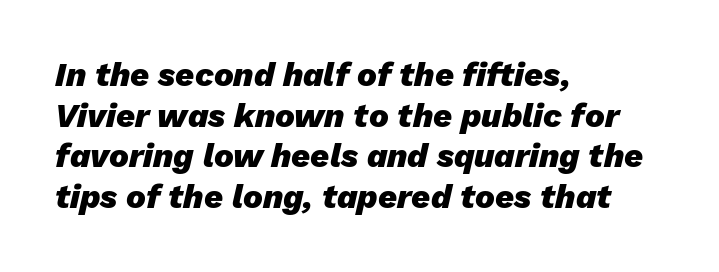
The image shows 33 px heavy type, italic (leaning right); set left-aligned, line spacing 1.23x, normal letter spacing, not underlined; low stroke contrast and a medium x-height.
